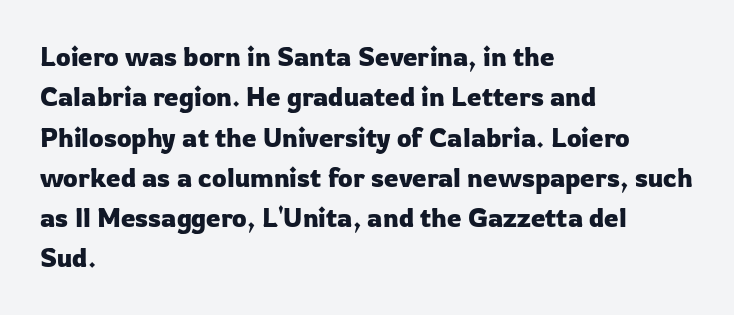
This rendering uses left alignment, leaving the right contour irregular. The vertical gap from one line to the next is medium. The space beneath each line is pristine and unruled. Does extra space separate the letters? No, they use regular spacing. Every character sits straight up, as roman type does.
